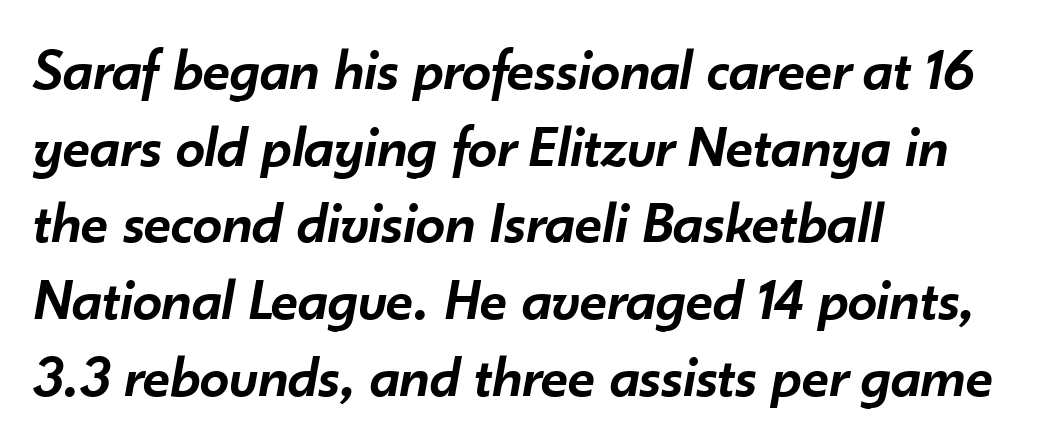
Q: Is the text bold? A: Semi-bold.
Q: Is the text italic (slanted)? A: Yes, it leans right by about 10 degrees.
Q: Is the text underlined? A: No.
Q: How is the paragraph aligned? A: Left-aligned.
Q: Is the spacing between letters normal or unusually wide? A: Normal.
Q: Is the spacing between lines tight, normal or loose? A: Normal.
Q: Width (condensed, normal, or wide)? A: Normal.
Q: Stroke contrast? A: Low.
Q: x-height? A: Small.
Q: Monospaced? A: No.
